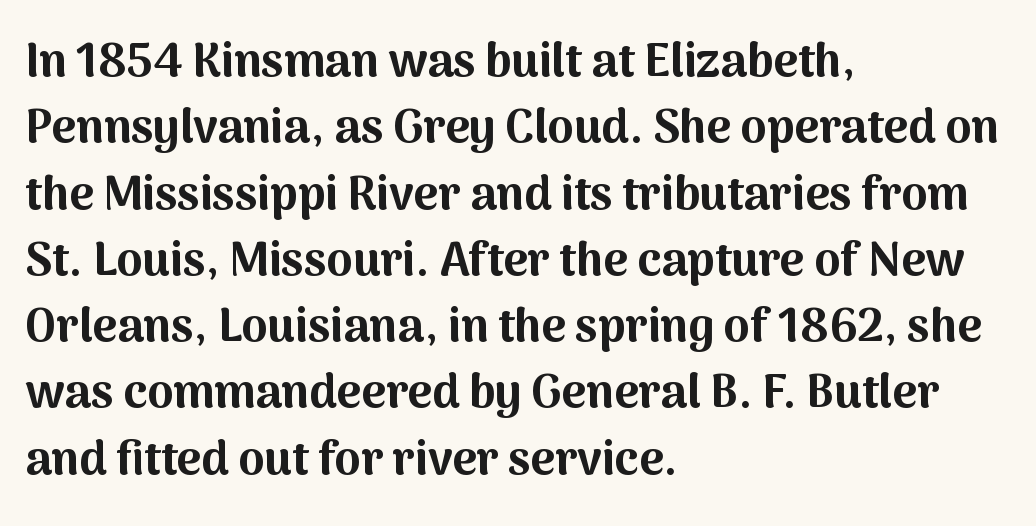
The image shows 47 px bold sans-serif type, upright; set left-aligned, normal line spacing (1.41x), normal letter spacing, not underlined; medium stroke contrast and a medium x-height.
